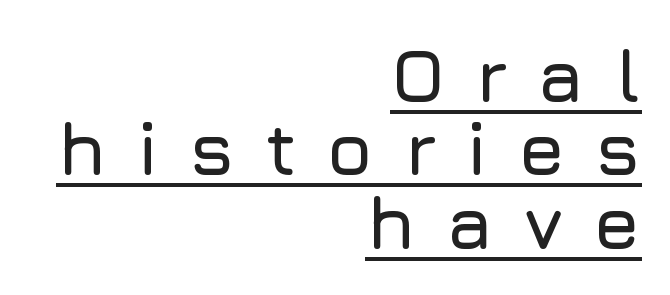
Q: Is the text italic (slanted)? A: No, it is upright.
Q: Is the typeface a serif or a sans-serif typeface? A: Sans-serif.
Q: Is the text underlined? A: Yes.
Q: How is the paragraph aligned? A: Right-aligned.
Q: Is the spacing between letters normal or unusually wide? A: Unusually wide.
Q: Is the spacing between lines tight, normal or loose? A: Tight.
Q: Width (condensed, normal, or wide)? A: Normal.
Q: Stroke contrast? A: Low.
Q: x-height? A: Medium.
Q: Monospaced? A: No.
